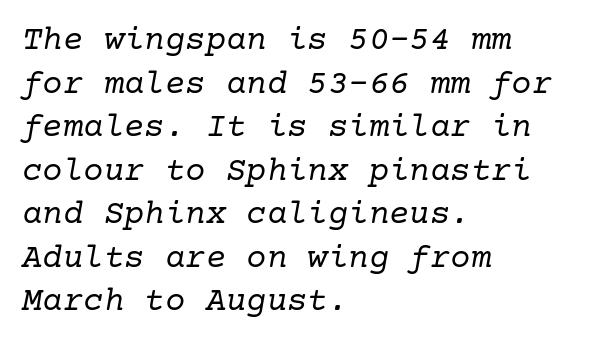
Q: Is the text bold? A: No.
Q: Is the text italic (slanted)? A: Yes, it leans right by about 10 degrees.
Q: Is the typeface a serif or a sans-serif typeface? A: Serif.
Q: Is the text underlined? A: No.
Q: How is the paragraph aligned? A: Left-aligned.
Q: Is the spacing between letters normal or unusually wide? A: Normal.
Q: Is the spacing between lines tight, normal or loose? A: Normal.
Q: Width (condensed, normal, or wide)? A: Normal.
Q: Stroke contrast? A: Low.
Q: x-height? A: Medium.
